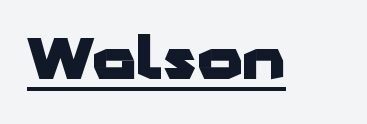
The image shows 57 px heavy, wide sans-serif type, upright; set normal letter spacing, underlined; low stroke contrast and a medium x-height.
